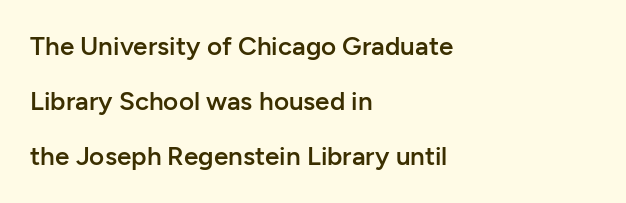
Q: Is the text bold? A: Semi-bold.
Q: Is the text italic (slanted)? A: No, it is upright.
Q: Is the text underlined? A: No.
Q: How is the paragraph aligned? A: Left-aligned.
Q: Is the spacing between letters normal or unusually wide? A: Normal.
Q: Is the spacing between lines tight, normal or loose? A: Loose.
